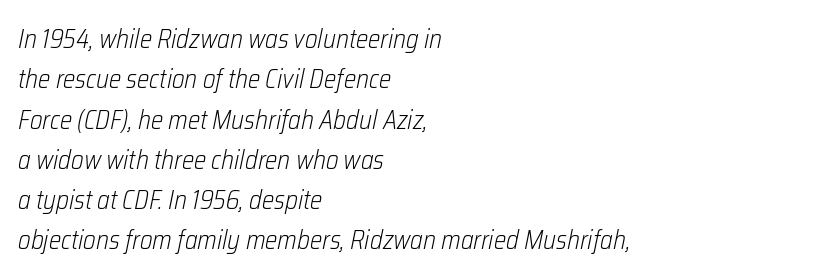
Notice how descenders clear the ascenders below comfortably — that's standard leading. Any mark beneath the type? The region is blank. Stroke mass is kept to a normal reading level or below. The axis of the letterforms is tilted away from vertical. Characters follow at the spacing the type designer built in.
